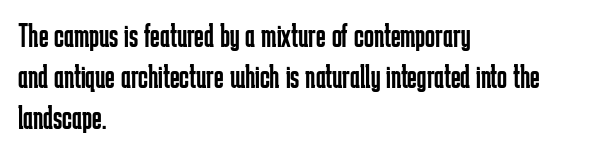
The image shows 33 px regular-weight, condensed sans-serif type, upright; set left-aligned, line spacing 1.24x, normal letter spacing, not underlined; low stroke contrast and a medium x-height.
